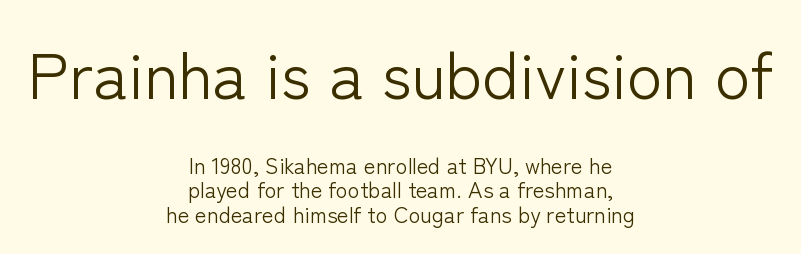
Q: Is the text bold? A: No.
Q: Is the text italic (slanted)? A: No, it is upright.
Q: Is the typeface a serif or a sans-serif typeface? A: Sans-serif.
Q: Is the text underlined? A: No.
Q: How is the paragraph aligned? A: Centered.
Q: Is the spacing between letters normal or unusually wide? A: Normal.
Q: Is the spacing between lines tight, normal or loose? A: Tight.
Q: Which block of text is set in a larger size, the first (top) or the second (bottom)? A: The first (top) one.
Q: Width (condensed, normal, or wide)? A: Normal.
Q: Stroke contrast? A: Low.
Q: x-height? A: Medium.
Q: Monospaced? A: No.
